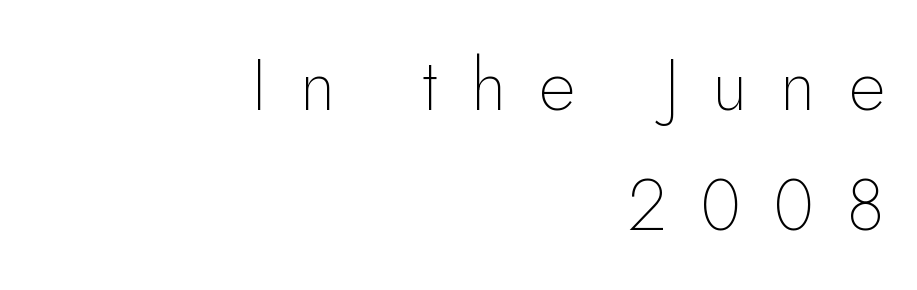
Here the designer chose a conventional face with non-uniform glyph widths. These lines are set flush right with a ragged left edge. No heavy texture on the line: the type isn't bold. Check the space under the baseline: it is left empty. Characters follow at a spacing far wider than the type designer built in. Is there any slant? The stems are plumb.
